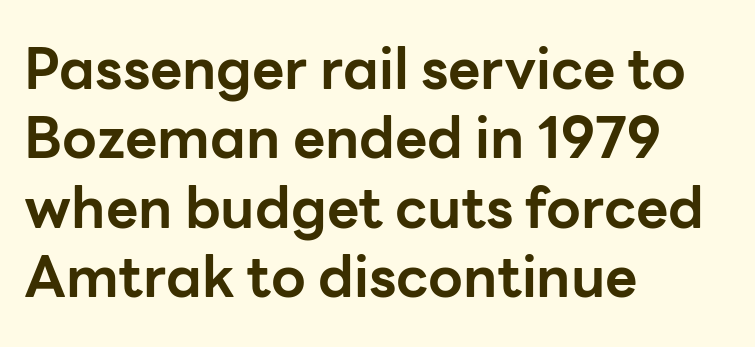
Character widths vary here, with narrow letters taking less room than wide ones. This rendering leaves character spacing at its baseline value. The lines in this sample share a left origin and differ only in where they stop. A typesetter would label this face a sans. A typesetter would mark this as roman, not italic.
